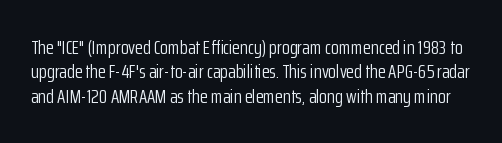
Q: Is the text bold? A: No.
Q: Is the text italic (slanted)? A: No, it is upright.
Q: Is the text underlined? A: No.
Q: Is the spacing between letters normal or unusually wide? A: Normal.
